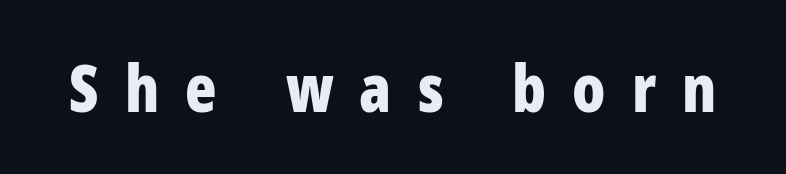
The rendering uses natural spacing where letterforms have individual widths. Has an underline been added? It has not. The letters are bold, with thick, heavy strokes. Students, note that the glyphs here are deliberately spaced far apart. You can tell from the bare stems that sans-serif type was used. Is there any slant? The stems are plumb.
